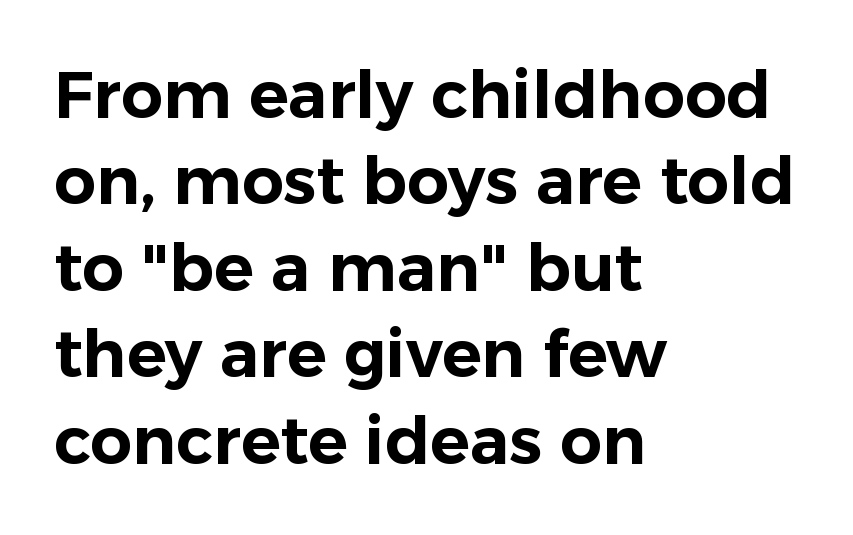
The image shows 66 px sans-serif type, upright; set left-aligned, normal line spacing (1.31x), normal letter spacing, not underlined; low stroke contrast and a medium x-height.
